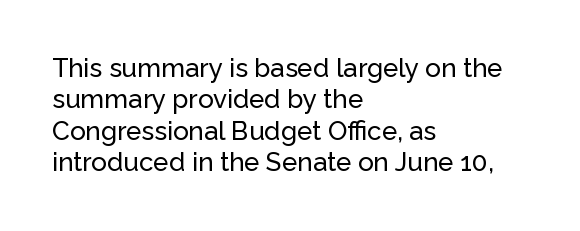
Tracking value appears to be zero — textbook default spacing. Rendered with straight, roman letterforms. Short and long lines alike share a common starting point at left. A bare baseline throughout the passage.
